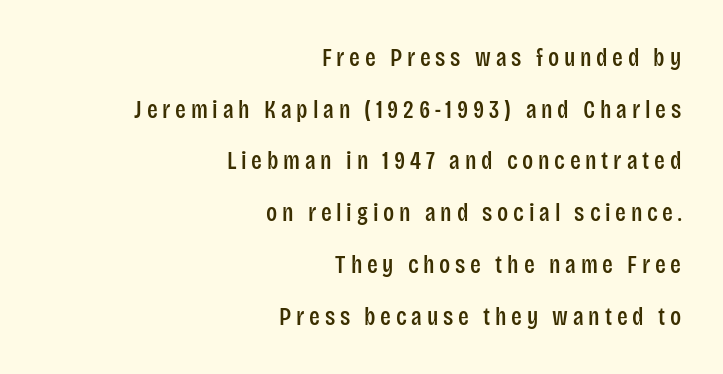
Which margin do the lines hug? The right one — the left edge is uneven. The type sits square on the baseline with zero lean. Is there much room between lines? Yes — plenty of vertical air separates them. Bare-footed words on every line.
